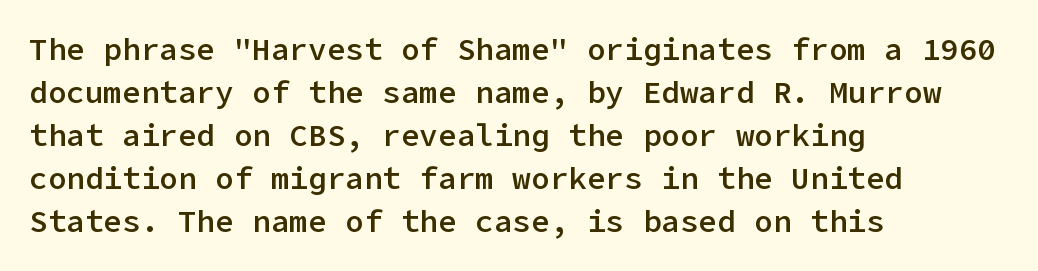
Strokes here are thickened, but only to semibold level. The horizontal fit of the characters is conventional and even. Style check: upright. The baseline area is clear. Notice how descenders clear the ascenders below comfortably — that's standard leading.
